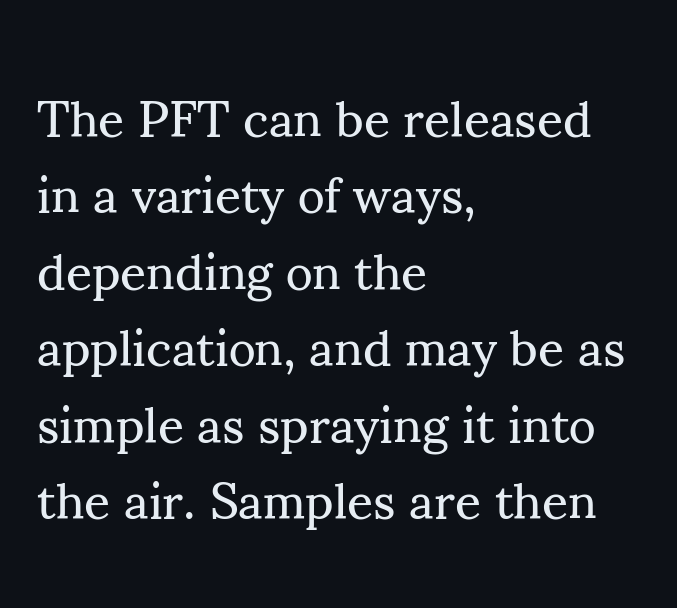
Do the characters align in a grid? No, the font is proportional. Nobody drew a line under any word here. A quiet, ordinary-to-light weight characterises the typeface. In CSS terms this would be text-align: left. Regular leading.
